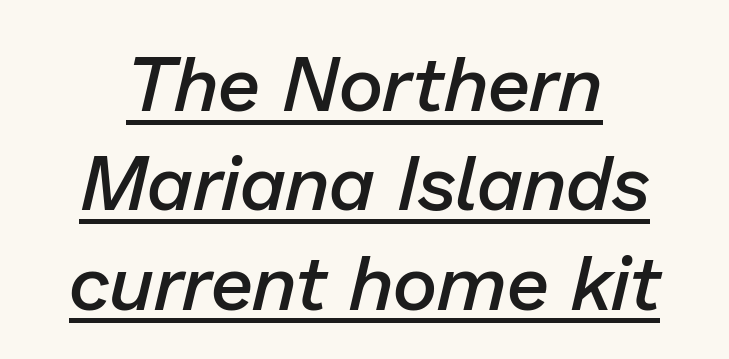
{"italic": "yes", "lean": "right", "slant_degrees": 13, "bold": "semi", "weight": "semibold", "width": "normal", "stroke_contrast": "low", "x_height": "medium", "monospaced": "no", "underline": "yes", "line_spacing": "normal", "line_spacing_ratio": 1.29, "letter_spacing": "normal", "letter_spacing_em": 0.0, "glyph_px": 77}
